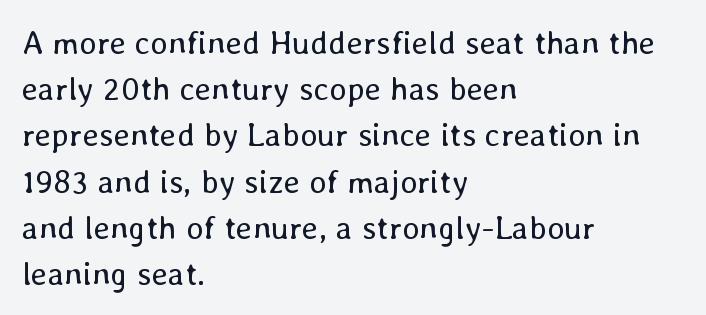
{"italic": "no", "bold": "no", "weight": "regular", "width": "normal", "stroke_contrast": "low", "x_height": "medium", "monospaced": "no", "underline": "no", "align": "left", "line_spacing": "normal", "line_spacing_ratio": 1.4, "letter_spacing": "normal", "letter_spacing_em": 0.0, "glyph_px": 33}
